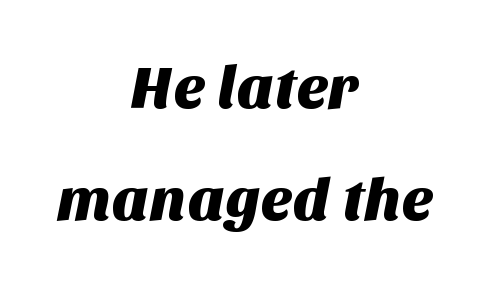
{"serif": "no", "width": "normal", "stroke_contrast": "medium", "x_height": "large", "monospaced": "no", "underline": "no", "align": "center", "line_spacing_ratio": 1.87, "letter_spacing": "normal", "letter_spacing_em": 0.0, "glyph_px": 60}
